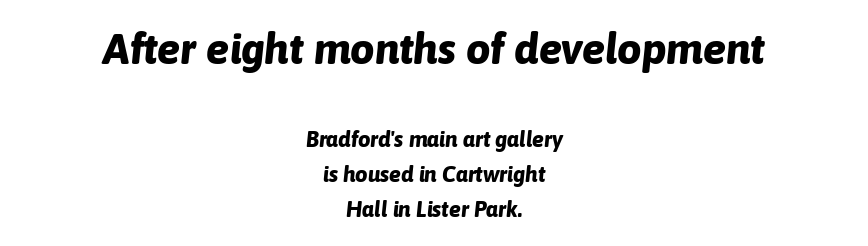
The image shows 43 px bold type, italic (leaning right); set centered, normal line spacing (1.59x), normal letter spacing, not underlined; the first (top) block is 1.95x larger; low stroke contrast and a medium x-height.
